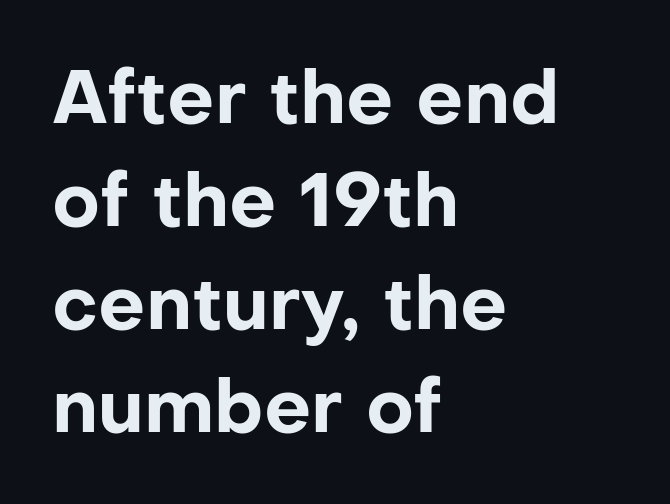
{"serif": "no", "italic": "no", "bold": "yes", "weight": "bold", "width": "normal", "stroke_contrast": "low", "x_height": "medium", "monospaced": "no", "underline": "no", "align": "left", "line_spacing": "normal", "line_spacing_ratio": 1.39, "letter_spacing": "normal", "letter_spacing_em": 0.0, "glyph_px": 74}
